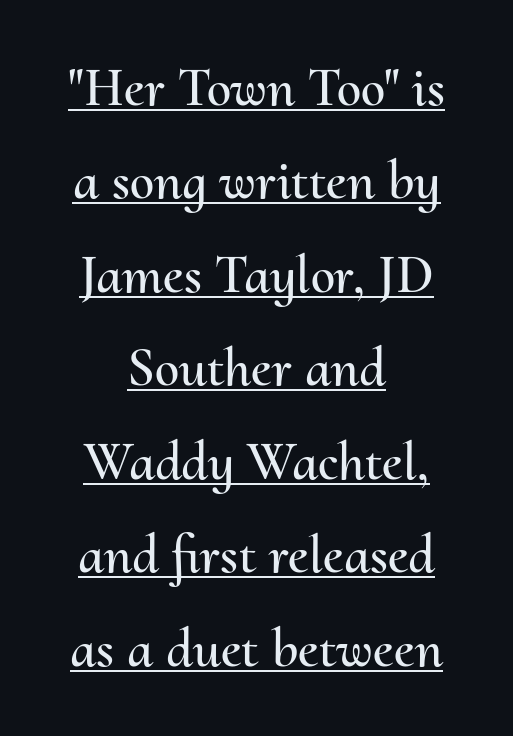
{"italic": "no", "width": "normal", "stroke_contrast": "medium", "x_height": "small", "monospaced": "no", "underline": "yes", "align": "center", "line_spacing": "normal", "line_spacing_ratio": 1.7, "letter_spacing": "normal", "letter_spacing_em": 0.0, "glyph_px": 55}
